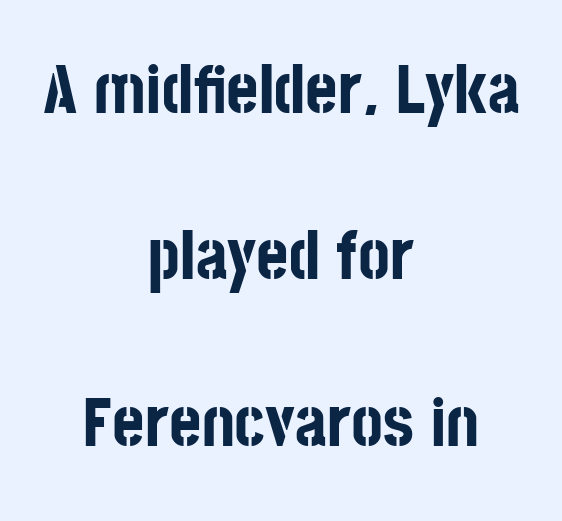
{"serif": "no", "italic": "no", "bold": "yes", "weight": "bold", "width": "condensed", "stroke_contrast": "low", "x_height": "large", "monospaced": "no", "underline": "no", "align": "center", "line_spacing": "loose", "line_spacing_ratio": 2.41, "letter_spacing": "normal", "letter_spacing_em": 0.0, "glyph_px": 69}
